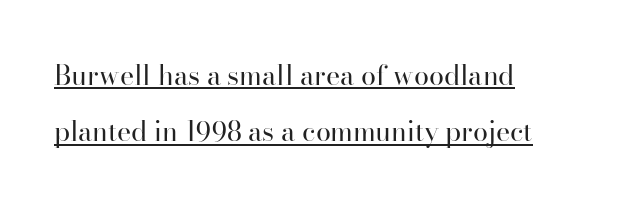
Vertical spacing — loose. Stems here are at most as thick as an everyday book face. Underlining? Definitely there. The letters sit at their default tracking, neither squeezed nor spread. Is there any slant? The stems are plumb.
